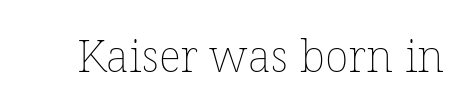
Q: Is the text bold? A: No.
Q: Is the text italic (slanted)? A: No, it is upright.
Q: Is the text underlined? A: No.
Q: Is the spacing between letters normal or unusually wide? A: Normal.
Q: Width (condensed, normal, or wide)? A: Normal.
Q: Stroke contrast? A: Low.
Q: x-height? A: Medium.
Q: Monospaced? A: No.
